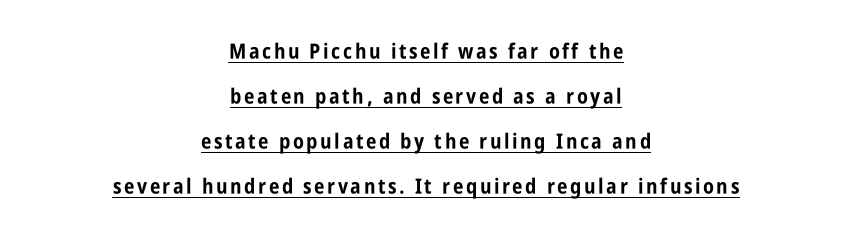
One-word summary of the alignment: center. The font is running at its bold setting. The lines are spread far apart with generous leading. The type sits square on the baseline with zero lean. Like a heading marked for emphasis, these lines bear an underscore.
